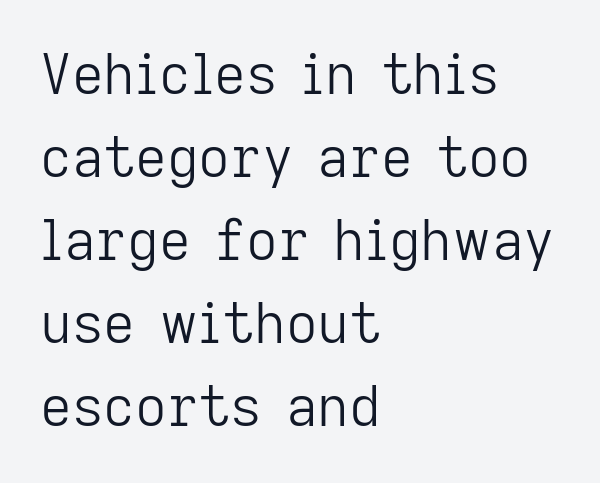
The image shows 55 px light sans-serif type, upright; set left-aligned, normal line spacing (1.51x), normal letter spacing, not underlined; low stroke contrast and a medium x-height.
